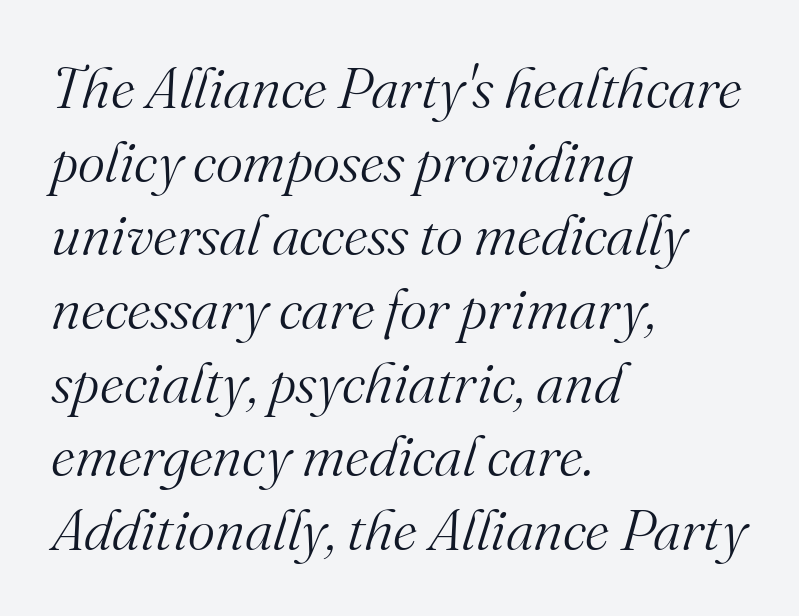
Any mark beneath the type? The region is blank. These lines were composed using italics. Whoever set this chose a conventional vertical rhythm. The passage shown has conventional tracking throughout. The glyphs in this specimen are seriffed. Horizontally, the lines are justified to the leading edge only.
